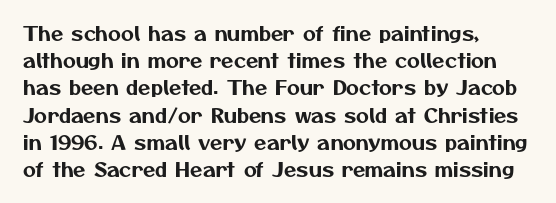
Regular leading. In terms of letterspacing, this is plain default setting. Line starts are locked; line ends wander. Rule under the text: the space is simply empty.
